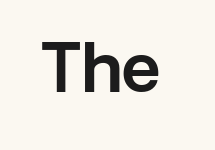
The image shows 67 px sans-serif type, upright; set normal letter spacing, not underlined; a medium x-height.
